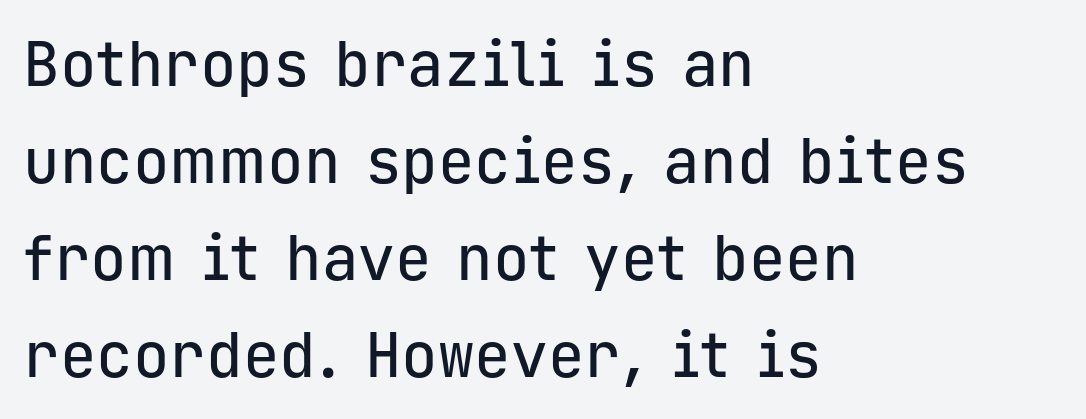
Q: Is the text italic (slanted)? A: No, it is upright.
Q: Is the typeface a serif or a sans-serif typeface? A: Sans-serif.
Q: Is the text underlined? A: No.
Q: How is the paragraph aligned? A: Left-aligned.
Q: Is the spacing between letters normal or unusually wide? A: Normal.
Q: Is the spacing between lines tight, normal or loose? A: Normal.
Q: Width (condensed, normal, or wide)? A: Normal.
Q: Stroke contrast? A: Low.
Q: x-height? A: Medium.
Q: Monospaced? A: Yes.
